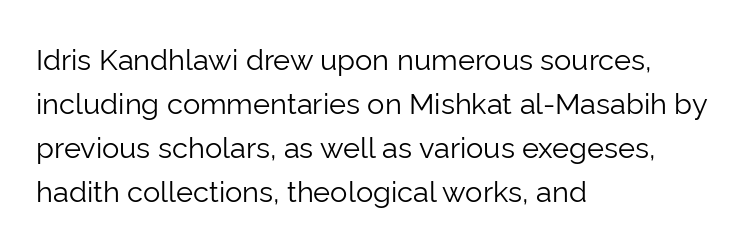
{"serif": "no", "italic": "no", "bold": "no", "weight": "light", "width": "normal", "stroke_contrast": "low", "x_height": "medium", "monospaced": "no", "underline": "no", "align": "left", "line_spacing": "normal", "line_spacing_ratio": 1.52, "letter_spacing": "normal", "letter_spacing_em": 0.0, "glyph_px": 29}
